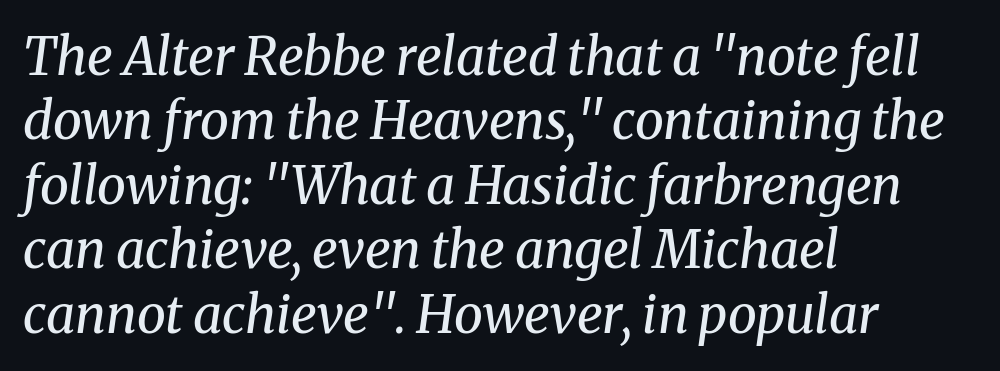
The image shows 52 px regular-weight serif type, italic (leaning right); set left-aligned, line spacing 1.24x, normal letter spacing, not underlined; medium stroke contrast and a medium x-height.
